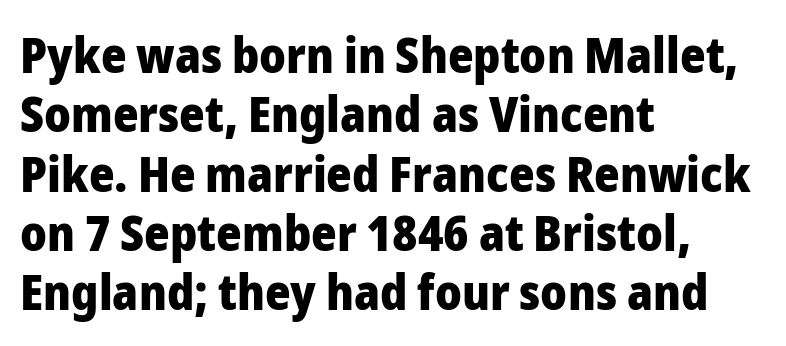
Q: Is the text bold? A: Yes.
Q: Is the text italic (slanted)? A: No, it is upright.
Q: Is the typeface a serif or a sans-serif typeface? A: Sans-serif.
Q: Is the text underlined? A: No.
Q: How is the paragraph aligned? A: Left-aligned.
Q: Is the spacing between letters normal or unusually wide? A: Normal.
Q: Width (condensed, normal, or wide)? A: Normal.
Q: Stroke contrast? A: Low.
Q: x-height? A: Medium.
Q: Monospaced? A: No.
